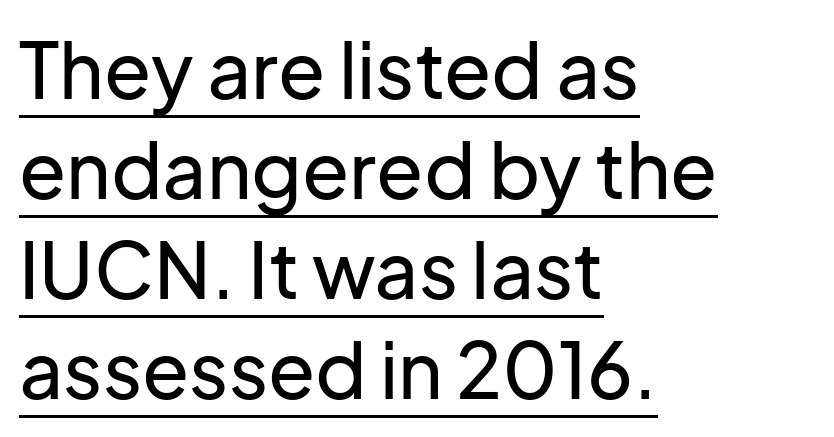
The image shows 77 px sans-serif type, upright; set left-aligned, normal line spacing (1.3x), normal letter spacing, underlined; low stroke contrast and a medium x-height.
